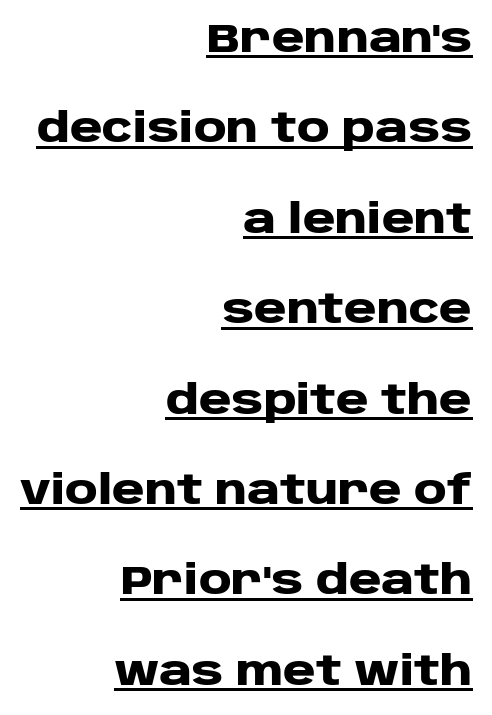
The image shows 40 px heavy, wide sans-serif type, upright; set right-aligned, loose line spacing (2.26x), normal letter spacing, underlined; low stroke contrast and a large x-height.
